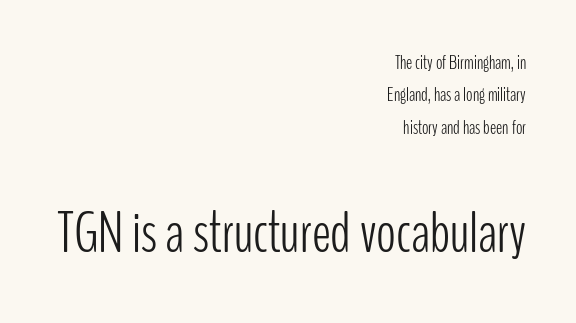
The image shows 58 px light, condensed sans-serif type, upright; set right-aligned, line spacing 1.71x, normal letter spacing, not underlined; the second (bottom) block is 3.05x larger; low stroke contrast and a medium x-height.
